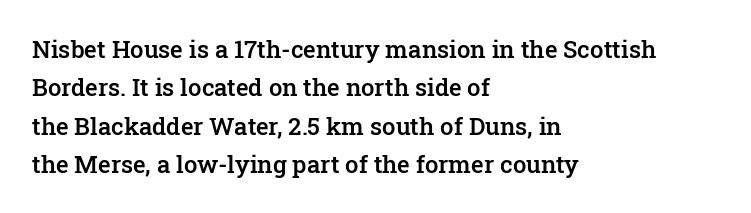
The image shows 24 px text type, upright; set left-aligned, normal line spacing (1.6x), normal letter spacing, not underlined.
